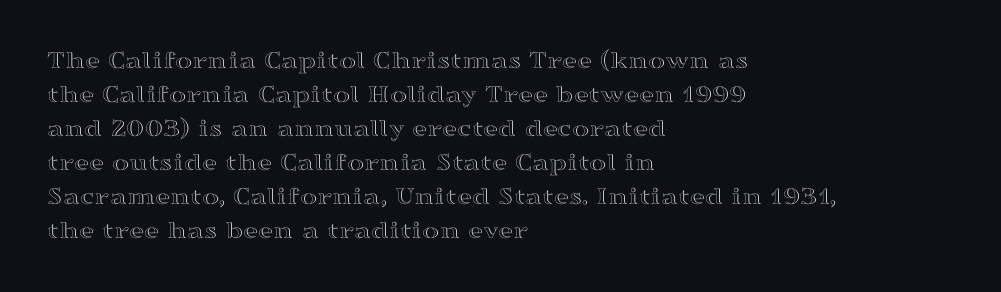
Q: Is the text italic (slanted)? A: No, it is upright.
Q: Is the text underlined? A: No.
Q: How is the paragraph aligned? A: Left-aligned.
Q: Is the spacing between letters normal or unusually wide? A: Normal.
Q: Is the spacing between lines tight, normal or loose? A: Normal.
